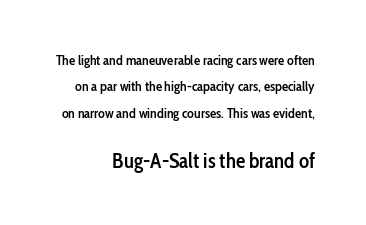
Notice the strokes are somewhat thickened but not fully heavy: this is a semibold. The face used here appears at its bigger size in the lower chunk. Tall strokes in this sample are plumb rather than angled. Glyph-to-glyph distance matches everyday printed text. The passage is arranged like a letterhead date or caption credit — flush right. Lines of text with bare space underneath.
